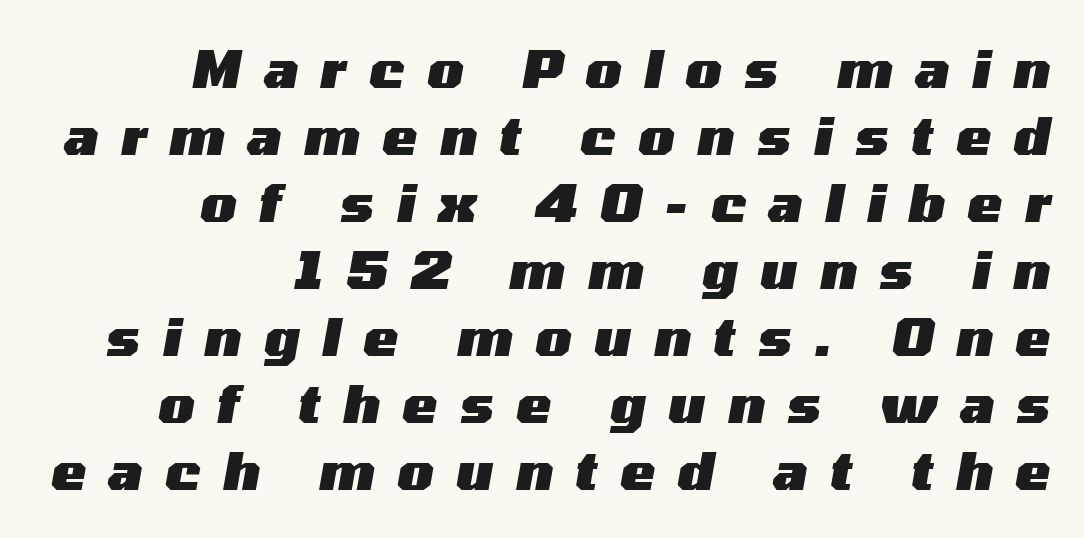
Notice how descenders clear the ascenders below comfortably — that's standard leading. These lines are set flush right with a ragged left edge. Proportional: the letters do not fall into vertical columns. Every letter is thick-stroked: bold, no question. Tracking here is generous; glyphs stand well apart from one another.
